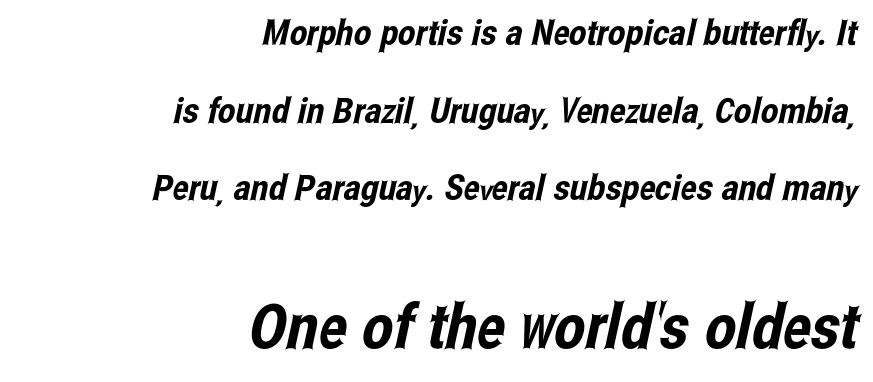
Short and long lines alike share a common ending point at right. A sans-serif font was chosen for this passage. Students, note that the glyphs here touch the page at normal intervals. The following chunk of copy outweighs the initial chunk in type size.
